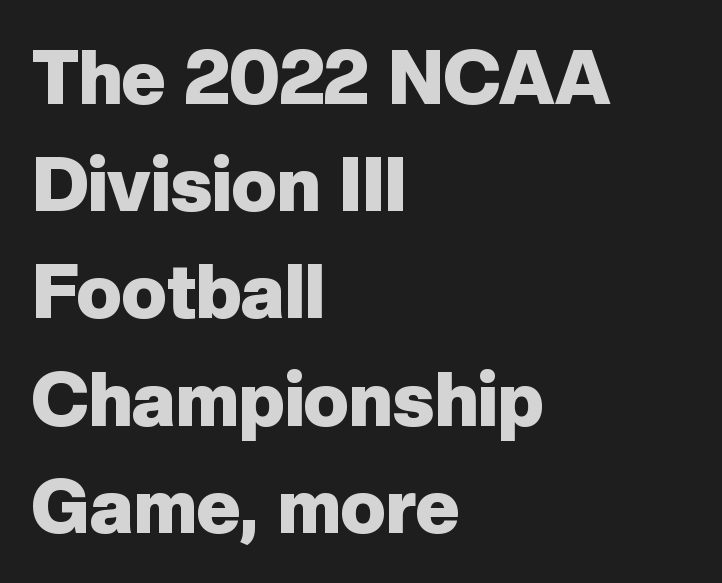
Q: Is the text bold? A: Yes.
Q: Is the text italic (slanted)? A: No, it is upright.
Q: Is the typeface a serif or a sans-serif typeface? A: Sans-serif.
Q: Is the text underlined? A: No.
Q: How is the paragraph aligned? A: Left-aligned.
Q: Is the spacing between letters normal or unusually wide? A: Normal.
Q: Is the spacing between lines tight, normal or loose? A: Normal.
Q: Width (condensed, normal, or wide)? A: Normal.
Q: Stroke contrast? A: Low.
Q: x-height? A: Medium.
Q: Monospaced? A: No.
